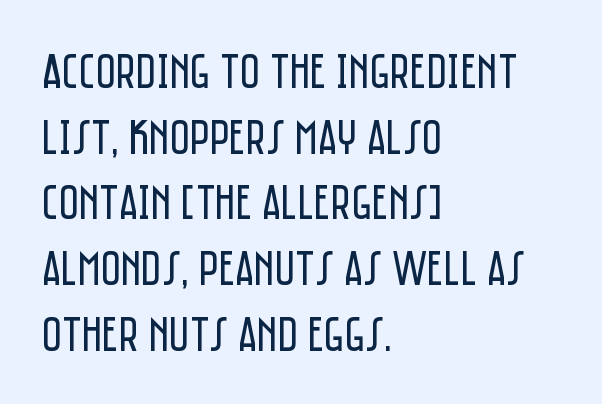
Q: Is the text bold? A: No.
Q: Is the text italic (slanted)? A: No, it is upright.
Q: Is the typeface a serif or a sans-serif typeface? A: Sans-serif.
Q: Is the text underlined? A: No.
Q: How is the paragraph aligned? A: Left-aligned.
Q: Is the spacing between letters normal or unusually wide? A: Normal.
Q: Is the spacing between lines tight, normal or loose? A: Normal.
Q: Width (condensed, normal, or wide)? A: Condensed.
Q: Stroke contrast? A: Low.
Q: x-height? A: Large.
Q: Monospaced? A: No.
